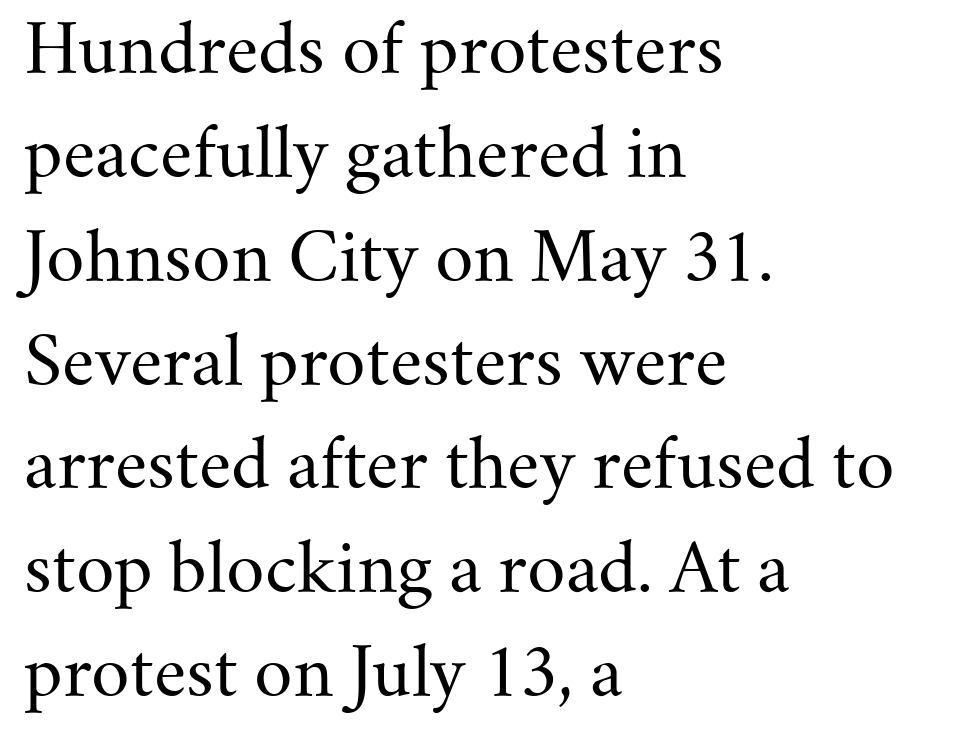
The image shows 67 px regular-weight serif type, upright; set left-aligned, normal line spacing (1.55x), normal letter spacing, not underlined; medium stroke contrast and a small x-height.
